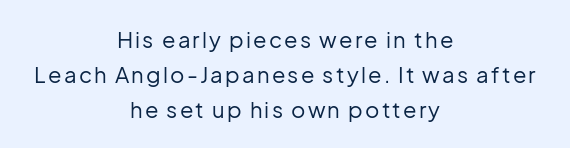
Q: Is the text bold? A: No.
Q: Is the text italic (slanted)? A: No, it is upright.
Q: Is the text underlined? A: No.
Q: How is the paragraph aligned? A: Centered.
Q: Is the spacing between lines tight, normal or loose? A: Normal.
